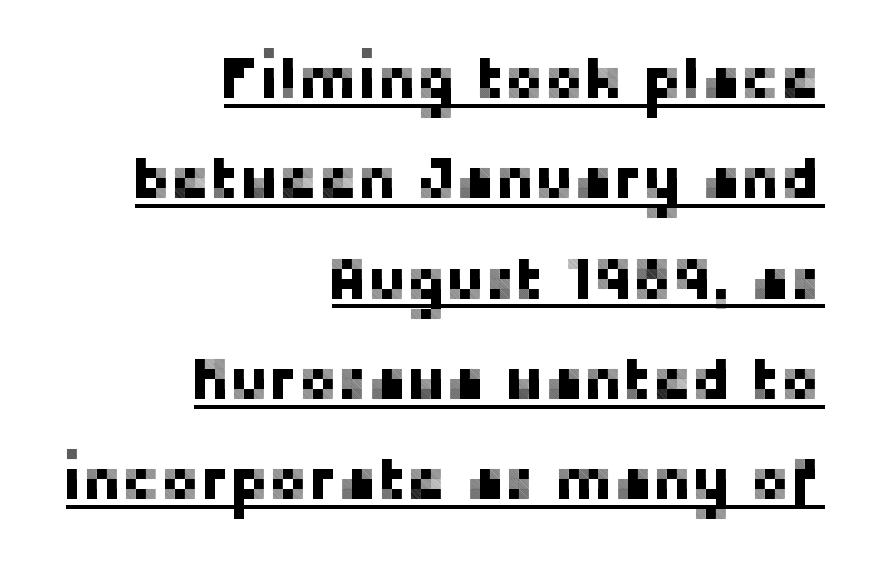
{"serif": "no", "italic": "no", "width": "normal", "stroke_contrast": "low", "x_height": "medium", "monospaced": "no", "underline": "yes", "align": "right", "line_spacing": "normal", "line_spacing_ratio": 1.7, "letter_spacing": "normal", "letter_spacing_em": 0.0, "glyph_px": 59}
